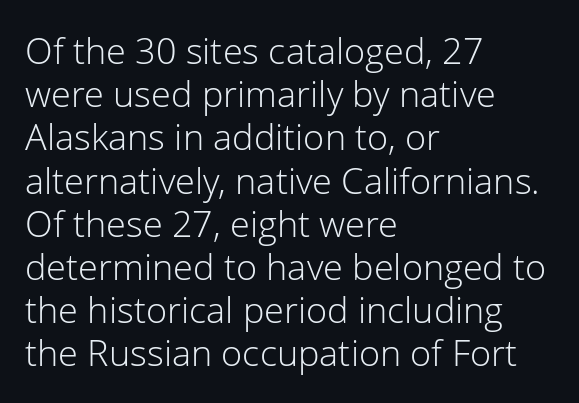
The image shows 36 px light sans-serif type, upright; set left-aligned, line spacing 1.2x, normal letter spacing, not underlined; low stroke contrast and a medium x-height.
